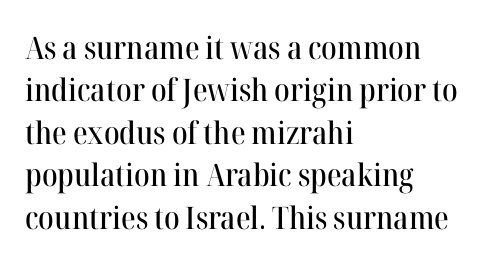
{"serif": "yes", "italic": "no", "width": "normal", "stroke_contrast": "high", "x_height": "medium", "monospaced": "no", "underline": "no", "align": "left", "line_spacing": "normal", "line_spacing_ratio": 1.37, "letter_spacing": "normal", "letter_spacing_em": 0.0, "glyph_px": 31}
